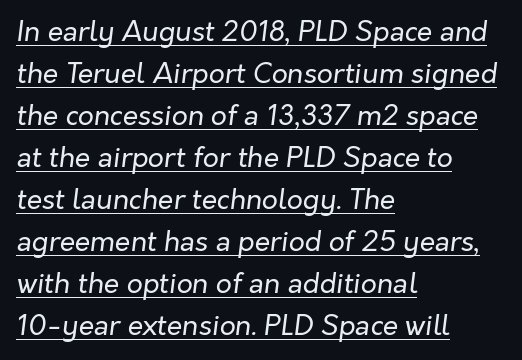
The image shows 28 px regular-weight type, italic (leaning right); set left-aligned, normal line spacing (1.5x), normal letter spacing, underlined; low stroke contrast and a medium x-height.
